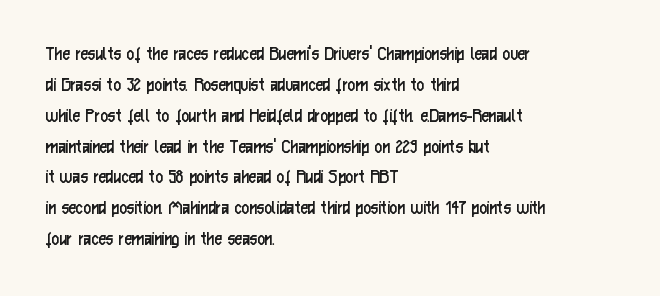
If you drew a line through each stem, it would be perfectly vertical. Leftover space on each line is placed entirely after the last word. The vertical gap from one line to the next is medium. The specimen omits any rule beneath the text block's lines.
